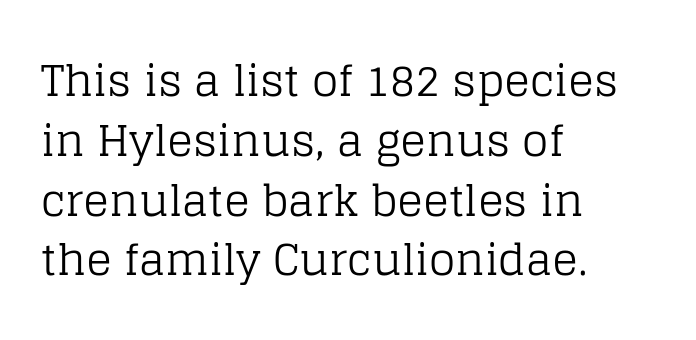
{"serif": "yes", "italic": "no", "bold": "no", "weight": "regular", "width": "normal", "stroke_contrast": "low", "x_height": "large", "monospaced": "no", "underline": "no", "align": "left", "line_spacing": "normal", "line_spacing_ratio": 1.39, "letter_spacing": "normal", "letter_spacing_em": 0.0, "glyph_px": 43}
